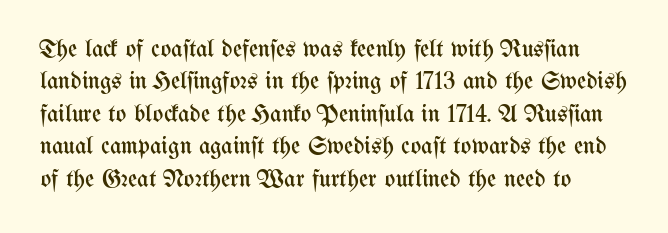
Compared with typical paragraphs, the rows here are spaced about the same. The passage shown has conventional tracking throughout. Each stroke keeps to a modest, everyday thickness or less. Clear beneath every line of the passage. Is there any slant? The stems are plumb.
